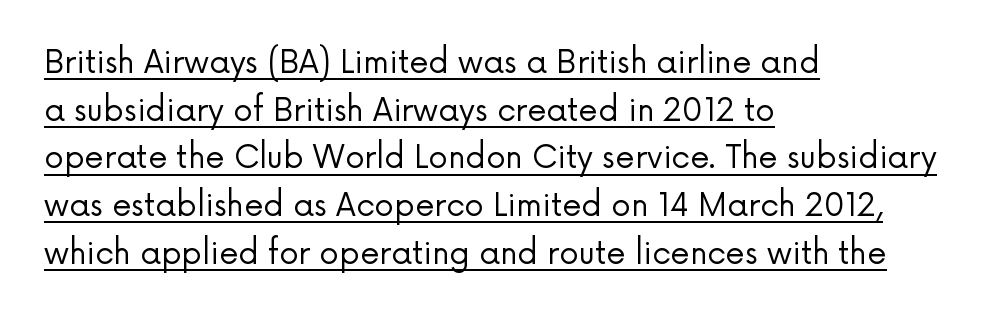
Q: Is the text bold? A: No.
Q: Is the text italic (slanted)? A: No, it is upright.
Q: Is the typeface a serif or a sans-serif typeface? A: Sans-serif.
Q: Is the text underlined? A: Yes.
Q: How is the paragraph aligned? A: Left-aligned.
Q: Is the spacing between letters normal or unusually wide? A: Normal.
Q: Is the spacing between lines tight, normal or loose? A: Normal.
Q: Width (condensed, normal, or wide)? A: Normal.
Q: Stroke contrast? A: Low.
Q: x-height? A: Medium.
Q: Monospaced? A: No.
